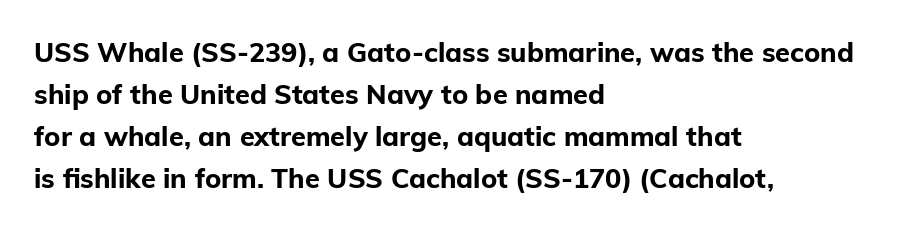
Nothing unusual about the tracking: characters are spaced as the font intends. Layout note: lines flush left. Does the lettering tilt? It doesn't — this is upright. The characters look thick and weighty, a clear bold. If you measured baseline to baseline, you'd find a middling distance. Underlining? Definitely not there.
